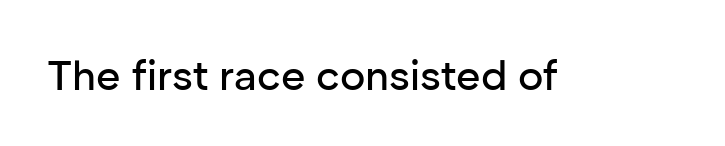
The image shows 42 px sans-serif type, upright; set normal letter spacing, not underlined; low stroke contrast and a medium x-height.
